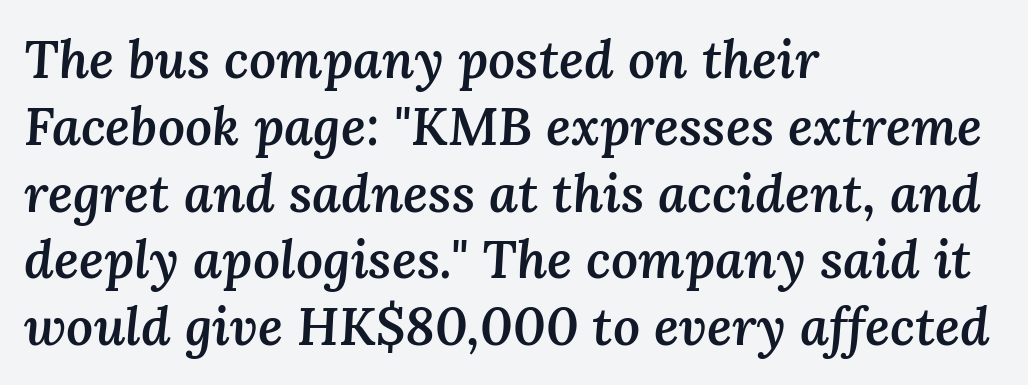
The image shows 53 px semibold type, italic (leaning right); set left-aligned, normal line spacing (1.26x), normal letter spacing, not underlined; medium stroke contrast and a medium x-height.
